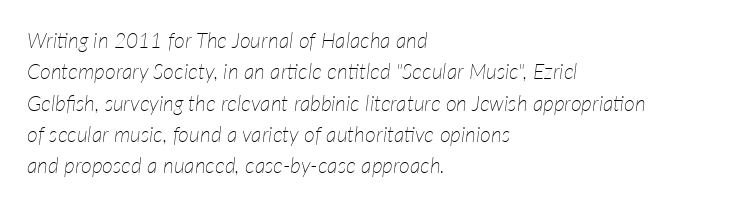
The image shows 21 px text type, italic (leaning right); set left-aligned, normal line spacing (1.49x), normal letter spacing, not underlined.
